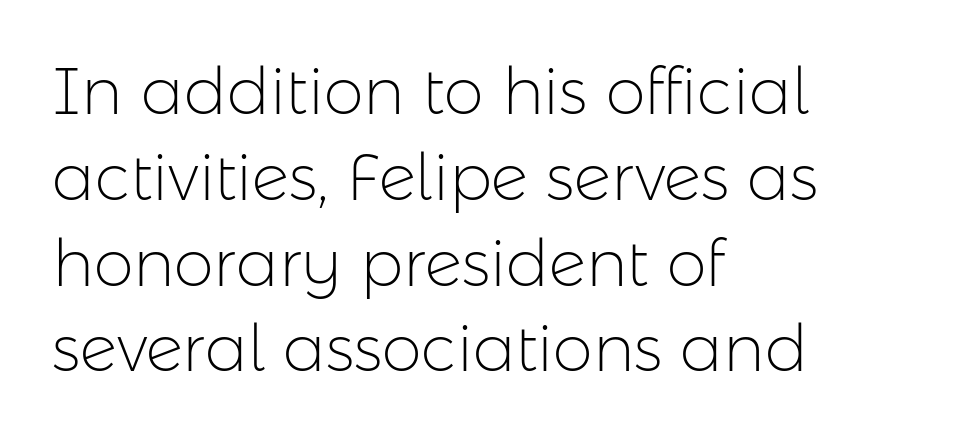
The image shows 64 px light sans-serif type, upright; set left-aligned, normal line spacing (1.34x), normal letter spacing, not underlined; low stroke contrast and a medium x-height.
